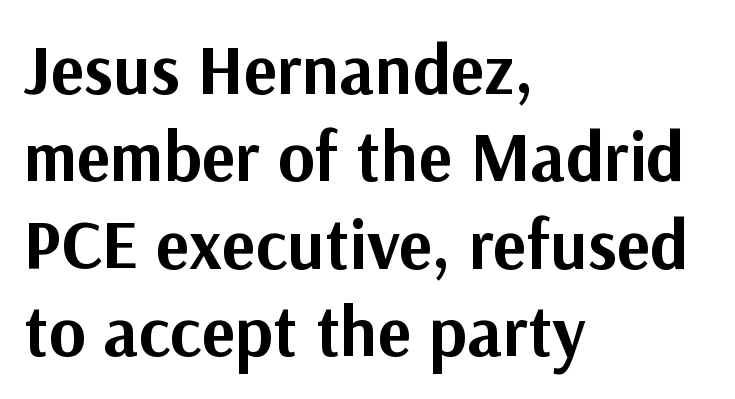
Leading: standard. Letters rest on an invisible, unmarked baseline. Note the varied advance widths — an 'i' is clearly narrower than an 'm'. A dark, heavy texture on the line: the type is bold. Check where the strokes stop: nothing finishes them off — pure sans.
